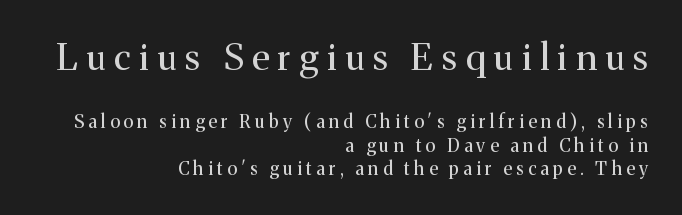
{"serif": "yes", "italic": "no", "bold": "no", "weight": "regular", "width": "normal", "stroke_contrast": "medium", "x_height": "medium", "monospaced": "no", "underline": "no", "align": "right", "line_spacing": "normal", "line_spacing_ratio": 1.31, "letter_spacing": "wide", "letter_spacing_em": 0.24, "larger_block": "first", "size_ratio": 2.0, "glyph_px": 36}
